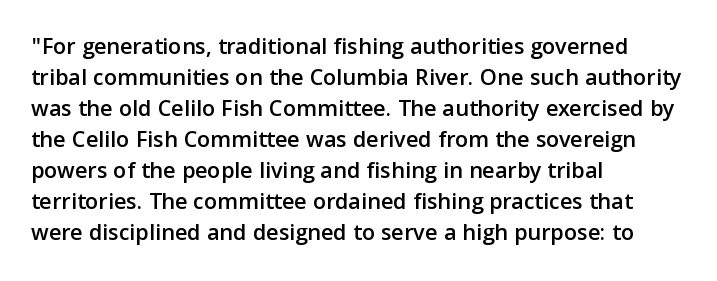
The image shows 24 px text type, upright; set left-aligned, normal line spacing (1.29x), normal letter spacing, not underlined.
